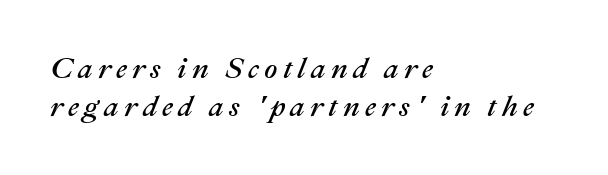
The image shows 29 px text type, italic (leaning right); set left-aligned, normal line spacing (1.31x), not underlined; medium stroke contrast and a medium x-height.
